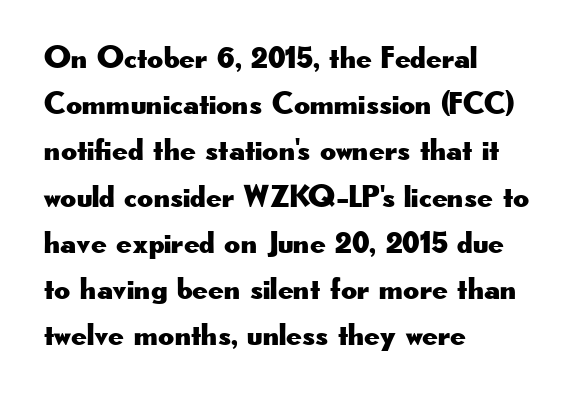
{"serif": "no", "italic": "no", "width": "wide", "stroke_contrast": "low", "x_height": "small", "monospaced": "no", "underline": "no", "align": "left", "line_spacing": "normal", "line_spacing_ratio": 1.49, "letter_spacing": "normal", "letter_spacing_em": 0.0, "glyph_px": 31}
